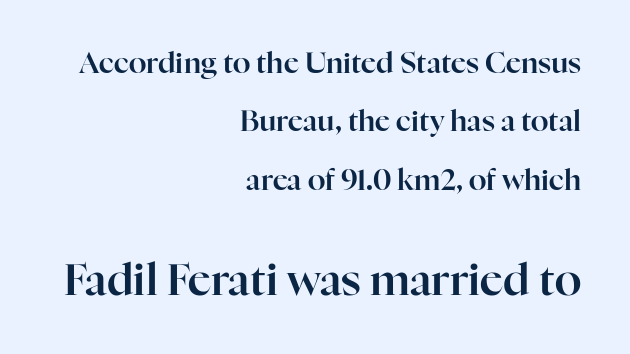
{"serif": "yes", "italic": "no", "width": "normal", "stroke_contrast": "high", "x_height": "medium", "monospaced": "no", "underline": "no", "align": "right", "line_spacing": "loose", "line_spacing_ratio": 2.01, "letter_spacing": "normal", "letter_spacing_em": 0.0, "larger_block": "second", "size_ratio": 1.52, "glyph_px": 44}
